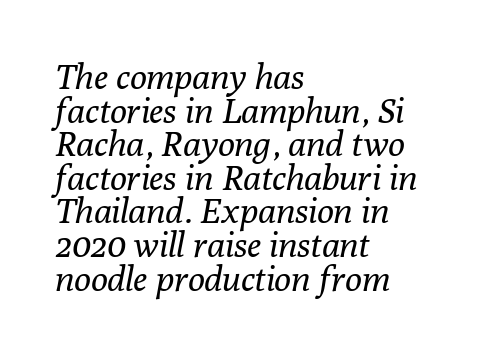
Q: Is the text bold? A: No.
Q: Is the text italic (slanted)? A: Yes, it leans right by about 10 degrees.
Q: Is the typeface a serif or a sans-serif typeface? A: Serif.
Q: Is the text underlined? A: No.
Q: How is the paragraph aligned? A: Left-aligned.
Q: Is the spacing between letters normal or unusually wide? A: Normal.
Q: Is the spacing between lines tight, normal or loose? A: Tight.
Q: Width (condensed, normal, or wide)? A: Normal.
Q: Stroke contrast? A: Low.
Q: x-height? A: Medium.
Q: Monospaced? A: No.
